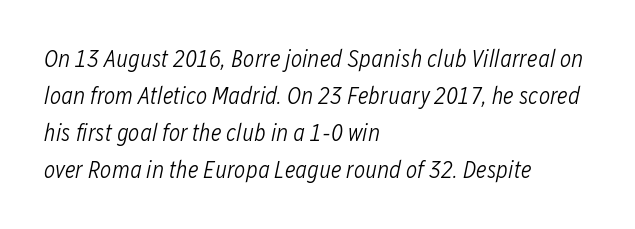
Q: Is the text bold? A: No.
Q: Is the text italic (slanted)? A: Yes, it leans right by about 12 degrees.
Q: Is the text underlined? A: No.
Q: How is the paragraph aligned? A: Left-aligned.
Q: Is the spacing between letters normal or unusually wide? A: Normal.
Q: Is the spacing between lines tight, normal or loose? A: Normal.
